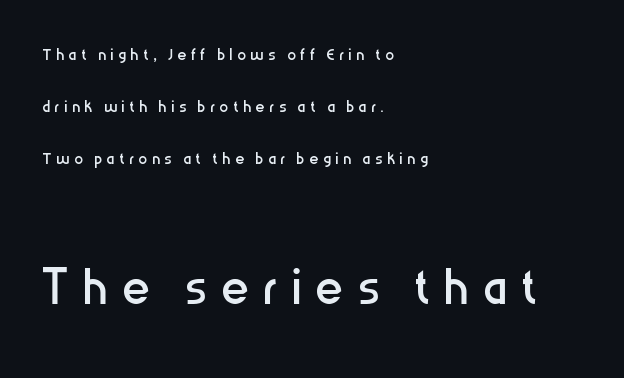
Q: Is the text bold? A: No.
Q: Is the text italic (slanted)? A: No, it is upright.
Q: Is the typeface a serif or a sans-serif typeface? A: Sans-serif.
Q: Is the text underlined? A: No.
Q: How is the paragraph aligned? A: Left-aligned.
Q: Is the spacing between letters normal or unusually wide? A: Unusually wide.
Q: Is the spacing between lines tight, normal or loose? A: Loose.
Q: Which block of text is set in a larger size, the first (top) or the second (bottom)? A: The second (bottom) one.
Q: Width (condensed, normal, or wide)? A: Condensed.
Q: Stroke contrast? A: Low.
Q: x-height? A: Medium.
Q: Monospaced? A: No.
